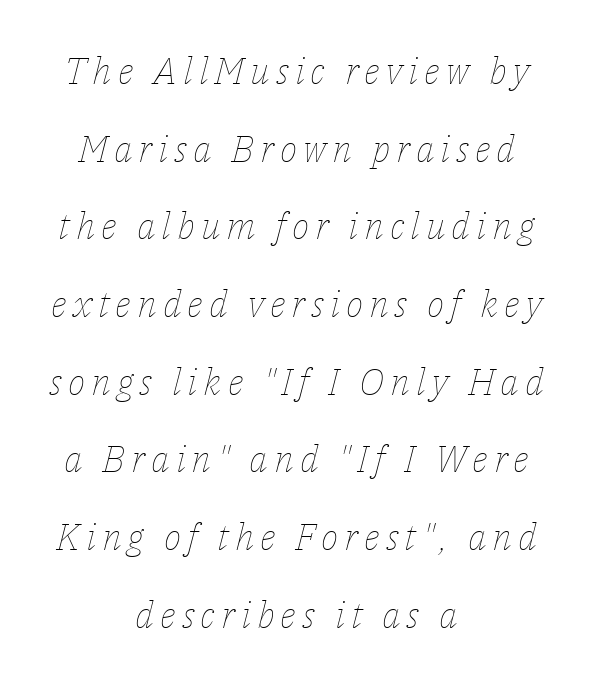
Q: Is the text bold? A: No.
Q: Is the text italic (slanted)? A: Yes, it leans right by about 14 degrees.
Q: Is the text underlined? A: No.
Q: How is the paragraph aligned? A: Centered.
Q: Is the spacing between lines tight, normal or loose? A: Loose.
Q: Width (condensed, normal, or wide)? A: Normal.
Q: Stroke contrast? A: Low.
Q: x-height? A: Medium.
Q: Monospaced? A: No.
